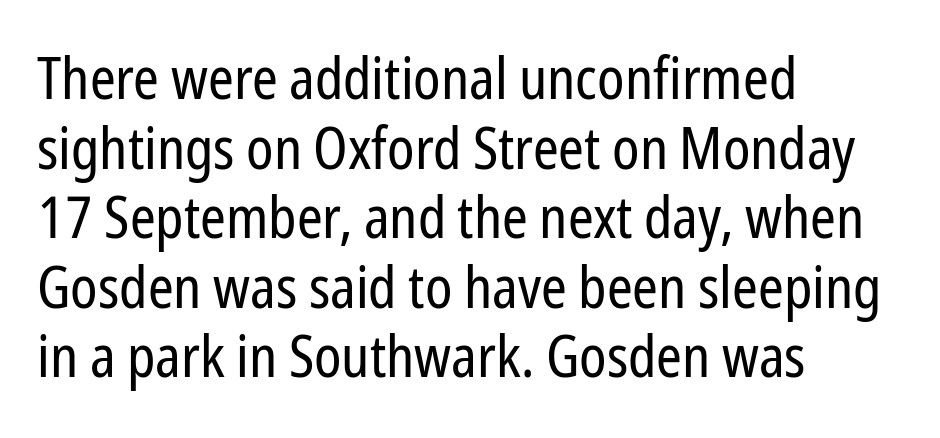
The image shows 58 px regular-weight, condensed sans-serif type, upright; set left-aligned, line spacing 1.2x, normal letter spacing, not underlined; low stroke contrast and a medium x-height.
